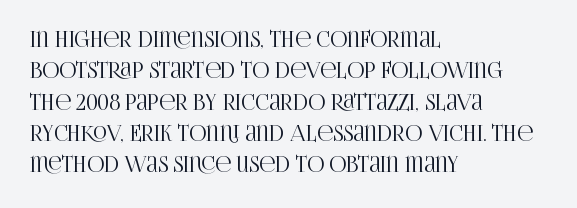
The compositor pushed each line to the left boundary. The designer left line spacing at the default. The rendering keeps characters at their native spacing. No italicization has been applied; the sample stays upright. Clear beneath every line of the passage.
